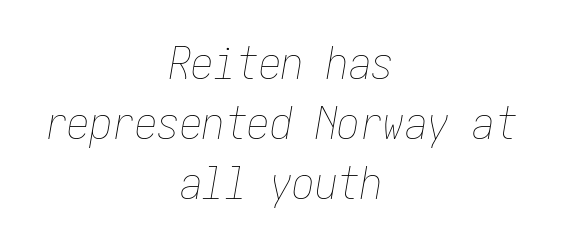
{"italic": "yes", "lean": "right", "slant_degrees": 10, "bold": "no", "weight": "thin", "width": "condensed", "stroke_contrast": "low", "x_height": "medium", "underline": "no", "align": "center", "line_spacing": "normal", "line_spacing_ratio": 1.33, "letter_spacing": "normal", "letter_spacing_em": 0.0, "glyph_px": 45}
